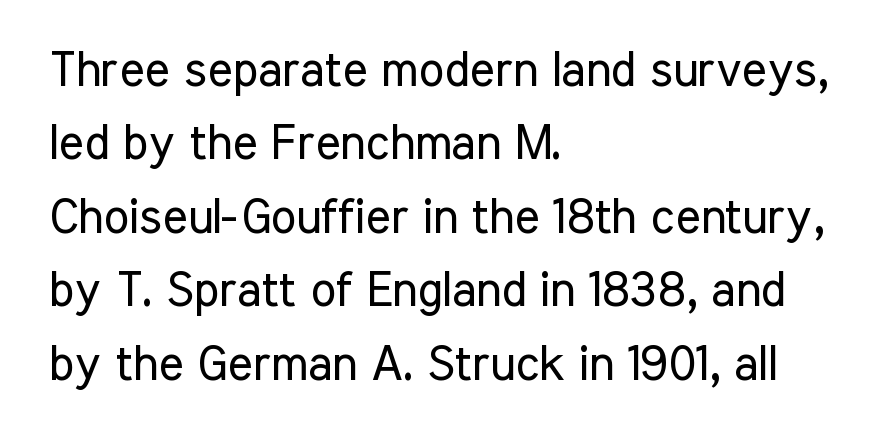
Q: Is the text bold? A: No.
Q: Is the text italic (slanted)? A: No, it is upright.
Q: Is the typeface a serif or a sans-serif typeface? A: Sans-serif.
Q: Is the text underlined? A: No.
Q: How is the paragraph aligned? A: Left-aligned.
Q: Is the spacing between letters normal or unusually wide? A: Normal.
Q: Is the spacing between lines tight, normal or loose? A: Normal.
Q: Width (condensed, normal, or wide)? A: Condensed.
Q: Stroke contrast? A: Low.
Q: x-height? A: Medium.
Q: Monospaced? A: No.
